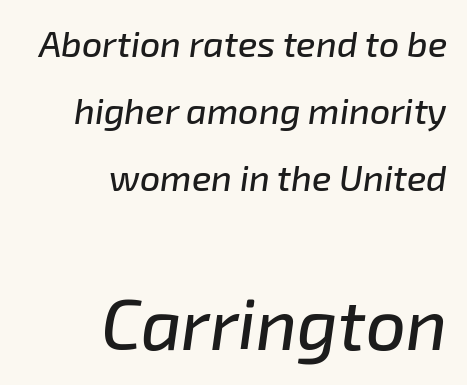
Q: Is the text italic (slanted)? A: Yes, it leans right by about 8 degrees.
Q: Is the text underlined? A: No.
Q: How is the paragraph aligned? A: Right-aligned.
Q: Is the spacing between letters normal or unusually wide? A: Normal.
Q: Which block of text is set in a larger size, the first (top) or the second (bottom)? A: The second (bottom) one.
Q: Width (condensed, normal, or wide)? A: Normal.
Q: Stroke contrast? A: Low.
Q: x-height? A: Medium.
Q: Monospaced? A: No.
